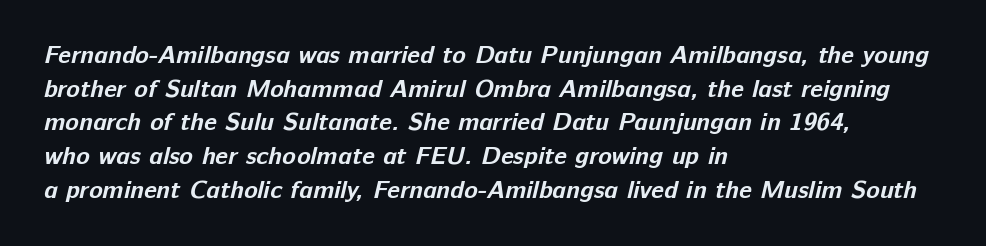
The image shows 25 px bold type; set left-aligned, normal line spacing (1.35x), normal letter spacing, not underlined.
